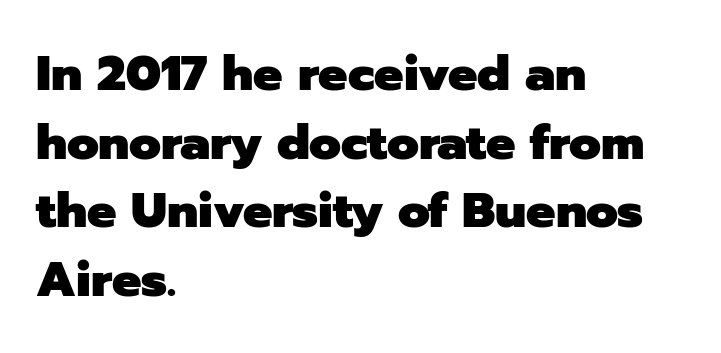
The passage shown is not underscored anywhere. These lines carry a lot of weight — the face is fully bold. Each letter's strokes conclude bluntly, with no projecting serifs. Vertical strokes here are truly vertical. Do the characters align in a grid? No, the font is proportional.
